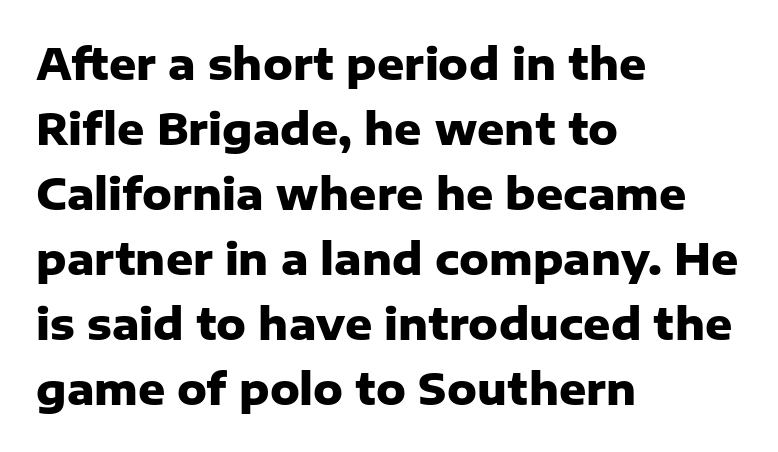
The image shows 42 px heavy sans-serif type, upright; set left-aligned, normal line spacing (1.55x), normal letter spacing, not underlined; low stroke contrast and a medium x-height.
